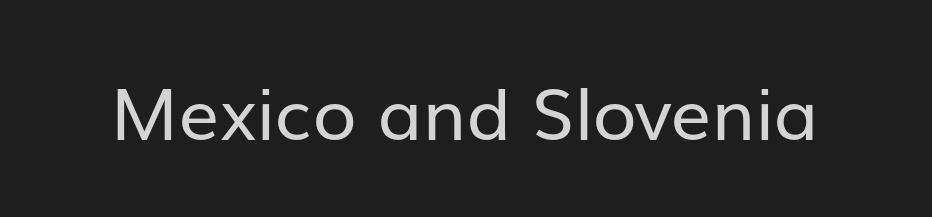
The image shows 72 px regular-weight sans-serif type, upright; set normal letter spacing, not underlined; low stroke contrast and a medium x-height.
